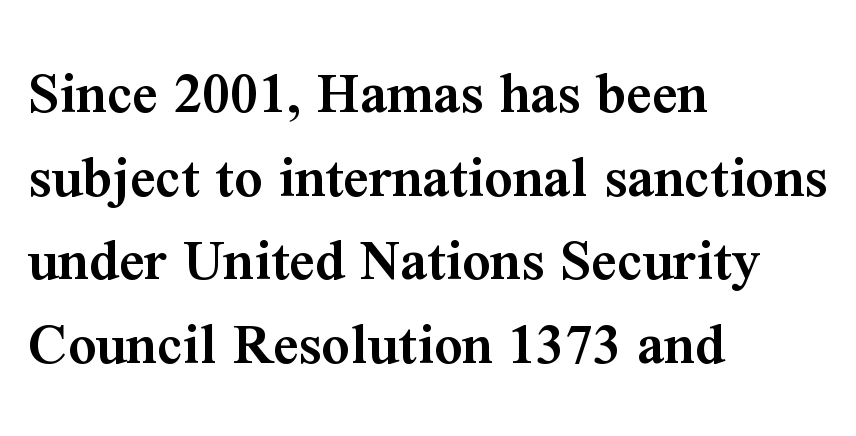
{"serif": "yes", "italic": "no", "bold": "semi", "weight": "semibold", "width": "normal", "stroke_contrast": "medium", "x_height": "medium", "monospaced": "no", "underline": "no", "align": "left", "line_spacing": "normal", "line_spacing_ratio": 1.35, "letter_spacing": "normal", "letter_spacing_em": 0.0, "glyph_px": 62}
